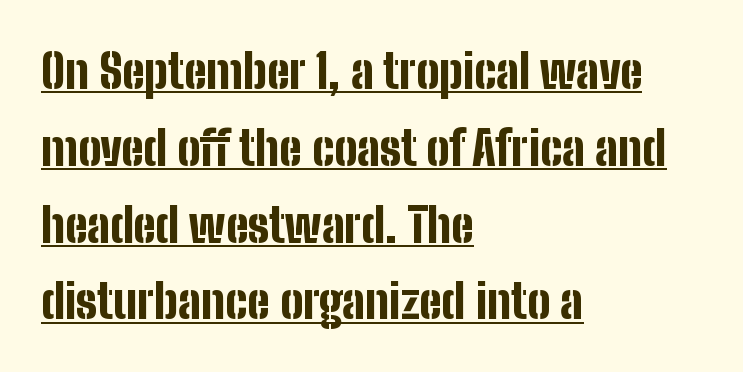
{"serif": "no", "italic": "no", "bold": "yes", "weight": "bold", "width": "condensed", "stroke_contrast": "low", "x_height": "medium", "monospaced": "no", "underline": "yes", "align": "left", "line_spacing": "normal", "line_spacing_ratio": 1.6, "letter_spacing": "normal", "letter_spacing_em": 0.0, "glyph_px": 48}
